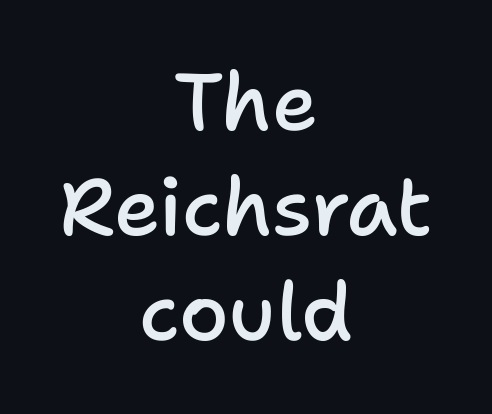
{"serif": "no", "italic": "no", "bold": "semi", "weight": "semibold", "width": "normal", "stroke_contrast": "low", "x_height": "medium", "monospaced": "no", "underline": "no", "align": "center", "line_spacing": "normal", "line_spacing_ratio": 1.31, "letter_spacing": "normal", "letter_spacing_em": 0.0, "glyph_px": 80}
